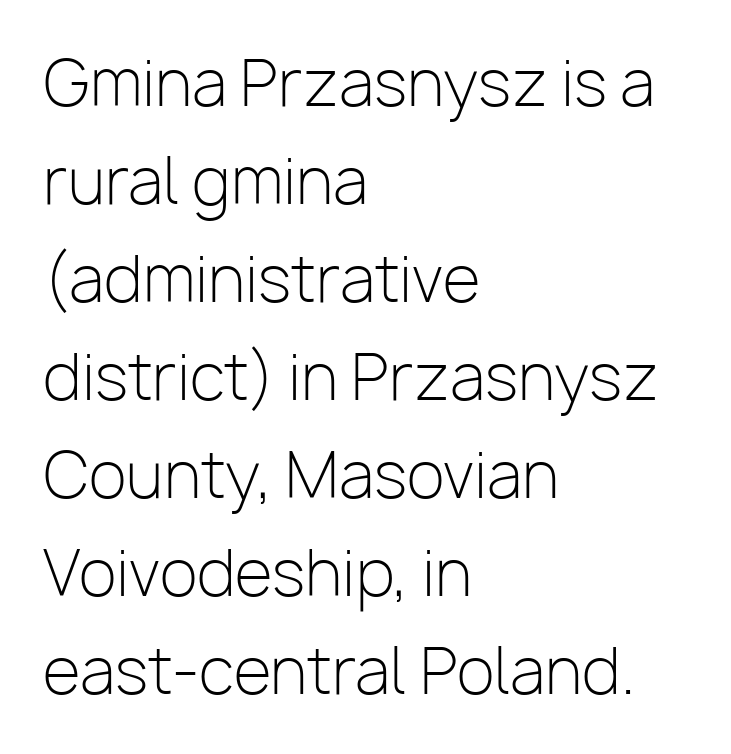
The type is set solid horizontally, with unmodified tracking. These lines sit exactly where default settings would place them. The space directly below the letters is spotless. A roman cut, with each character standing at attention. Weight: not bold — regular or lighter. Spacing verdict: proportional, widths tailored to each character.
